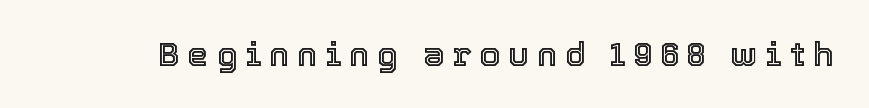
The image shows 34 px text type, upright; set unusually wide letter spacing (+0.23 em), not underlined; a medium x-height.
